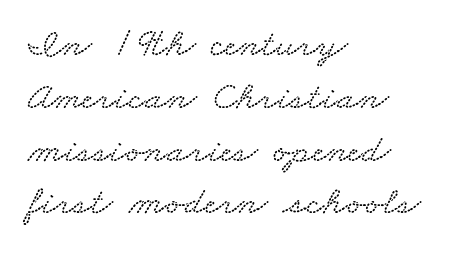
The image shows 40 px wide type; set left-aligned, normal line spacing (1.32x), normal letter spacing, not underlined; low stroke contrast and a small x-height.
